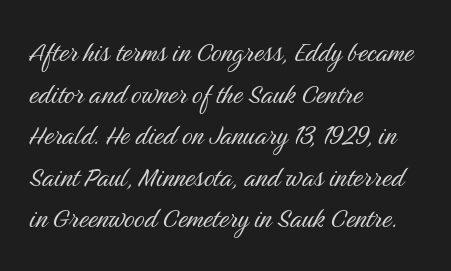
{"serif": "no", "bold": "no", "weight": "light", "width": "condensed", "stroke_contrast": "medium", "x_height": "medium", "monospaced": "no", "underline": "no", "align": "left", "line_spacing": "normal", "line_spacing_ratio": 1.26, "letter_spacing": "normal", "letter_spacing_em": 0.0, "glyph_px": 33}
